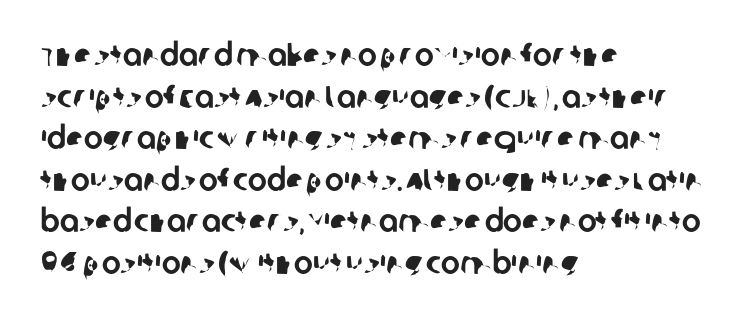
Q: Is the typeface a serif or a sans-serif typeface? A: Sans-serif.
Q: Is the text underlined? A: No.
Q: How is the paragraph aligned? A: Left-aligned.
Q: Is the spacing between letters normal or unusually wide? A: Normal.
Q: Is the spacing between lines tight, normal or loose? A: Normal.
Q: Width (condensed, normal, or wide)? A: Normal.
Q: Stroke contrast? A: Low.
Q: x-height? A: Large.
Q: Monospaced? A: No.
